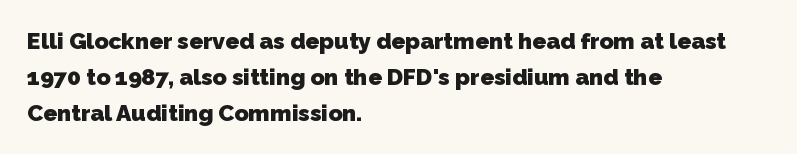
Observe the ordinary spacing: letters are neighbours, not strangers. You'd pick this weight for a headline — it's a proper bold. The rag falls on the right side of this text block. Quick note: underline off.
